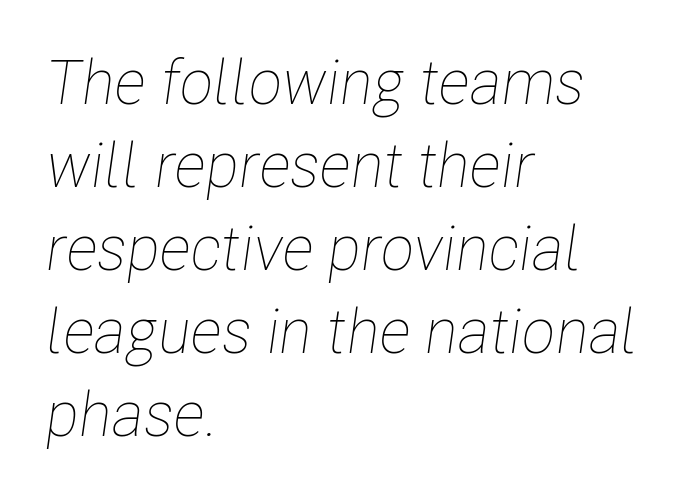
The image shows 62 px thin, condensed type, italic (leaning right); set left-aligned, normal line spacing (1.34x), normal letter spacing, not underlined; low stroke contrast and a medium x-height.
